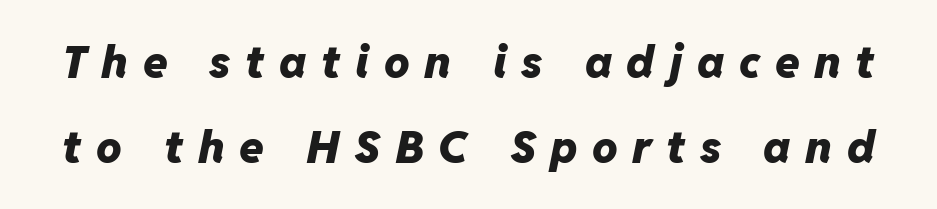
Only glyphs here, with clear space below each row. The face used here is proportionally spaced, like ordinary book or web type. Would a proofreader flag this as italicized? Yes. Weight: bold.
